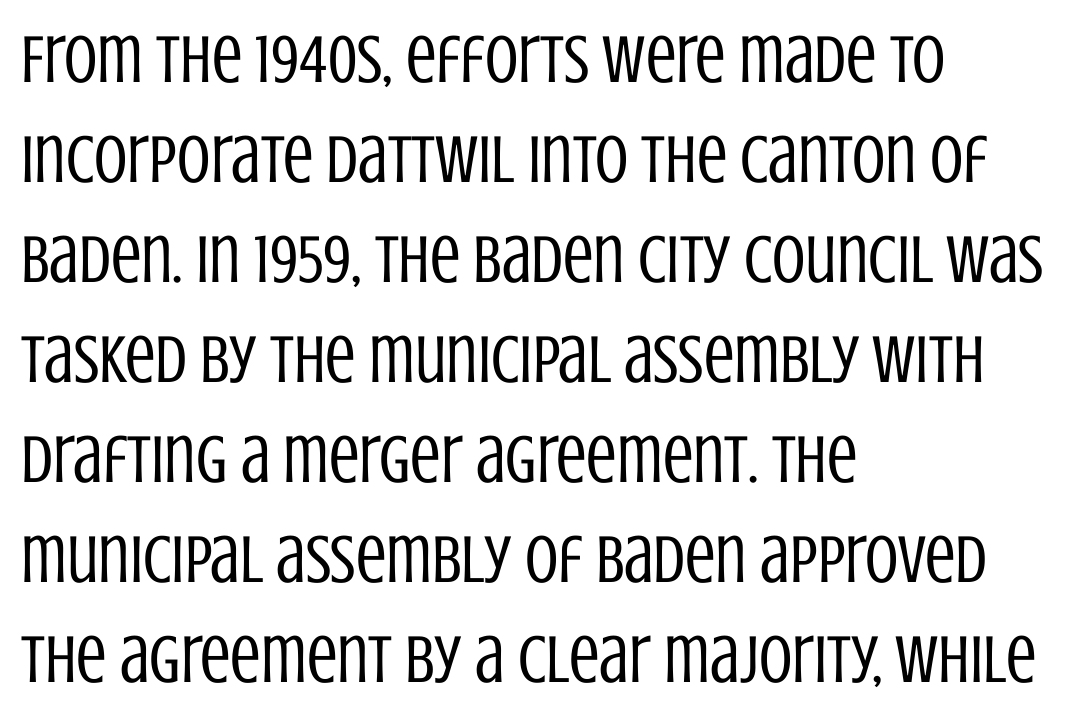
Rendered with straight, roman letterforms. Here the designer chose a conventional face with non-uniform glyph widths. Letters rest on an invisible, unmarked baseline. Ink coverage per letter is moderate at most.
